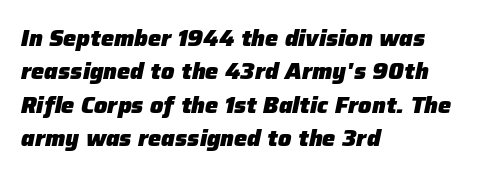
The image shows 22 px bold type, italic (leaning right); set left-aligned, normal line spacing (1.52x), normal letter spacing, not underlined.
